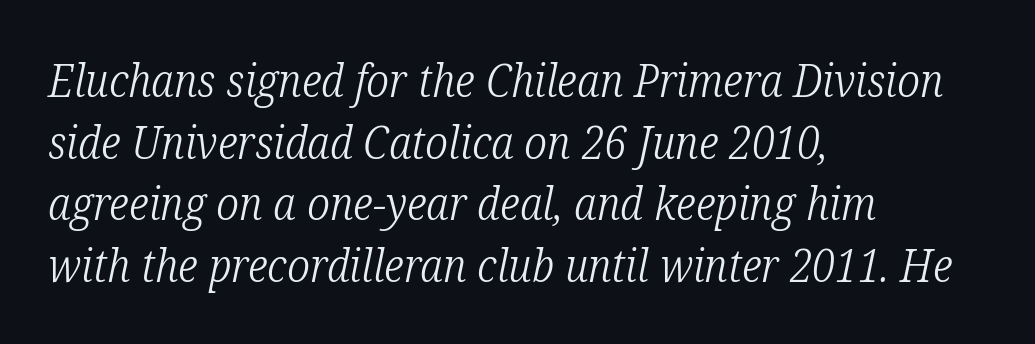
Q: Is the text bold? A: No.
Q: Is the text italic (slanted)? A: Yes, it leans right by about 12 degrees.
Q: Is the typeface a serif or a sans-serif typeface? A: Serif.
Q: Is the text underlined? A: No.
Q: How is the paragraph aligned? A: Left-aligned.
Q: Is the spacing between letters normal or unusually wide? A: Normal.
Q: Is the spacing between lines tight, normal or loose? A: Normal.
Q: Width (condensed, normal, or wide)? A: Condensed.
Q: Stroke contrast? A: Low.
Q: x-height? A: Medium.
Q: Monospaced? A: No.
